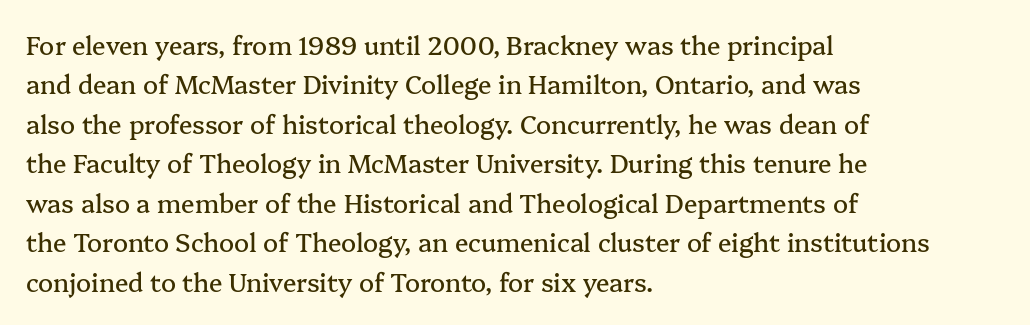
The image shows 25 px text type, upright; set left-aligned, normal line spacing (1.58x), normal letter spacing, not underlined.
